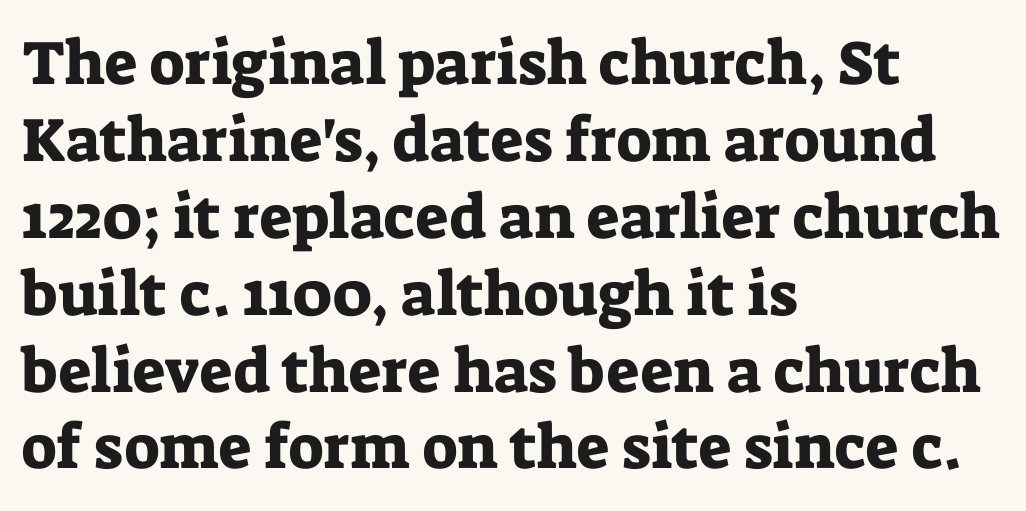
The image shows 62 px serif type, upright; set left-aligned, line spacing 1.24x, normal letter spacing, not underlined; low stroke contrast and a medium x-height.
